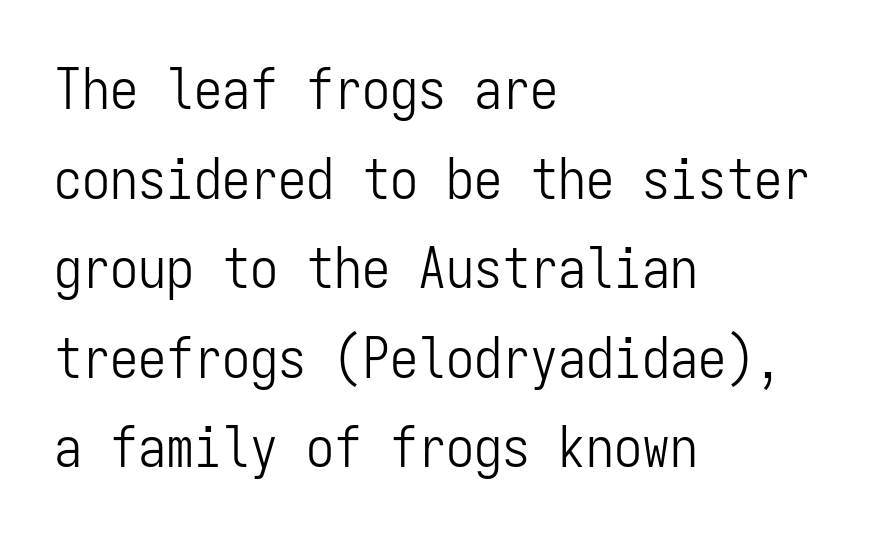
Q: Is the text bold? A: No.
Q: Is the text italic (slanted)? A: No, it is upright.
Q: Is the typeface a serif or a sans-serif typeface? A: Sans-serif.
Q: Is the text underlined? A: No.
Q: How is the paragraph aligned? A: Left-aligned.
Q: Is the spacing between letters normal or unusually wide? A: Normal.
Q: Is the spacing between lines tight, normal or loose? A: Normal.
Q: Width (condensed, normal, or wide)? A: Condensed.
Q: Stroke contrast? A: Low.
Q: x-height? A: Medium.
Q: Monospaced? A: Yes.
